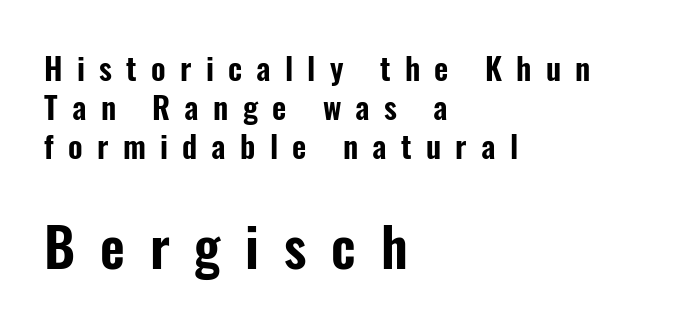
Each row of text sits above clean, open space. The lettering holds an erect, upright posture throughout. Examine the stroke ends and you'll find no serifs. Regular leading. Typeset ragged right — the left edge is the straight one.
